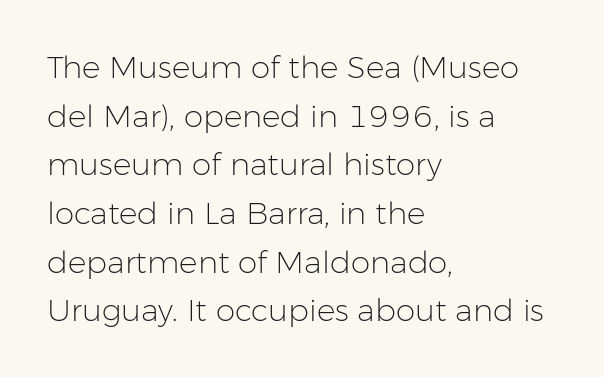
The image shows 31 px light sans-serif type, upright; set left-aligned, normal line spacing (1.57x), normal letter spacing, not underlined; low stroke contrast and a medium x-height.
